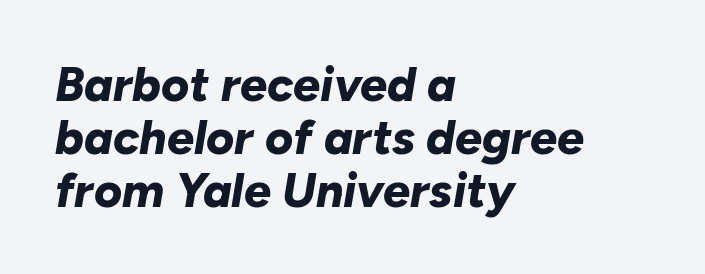
The passage shown is typed in a proportional face where columns would drift. This sample trades vertical openness for compactness between lines. A typesetter would call this zero additional tracking. Typographic density is high because the face is bold. Glance below the letters and you will spot only blank space.
